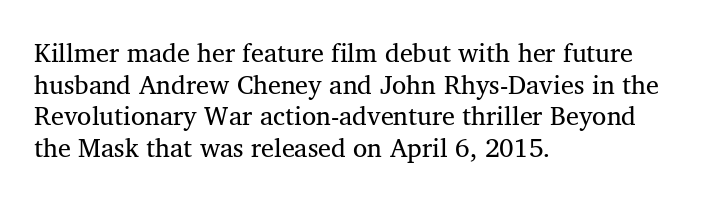
{"italic": "no", "bold": "no", "underline": "no", "align": "left", "line_spacing_ratio": 1.22, "letter_spacing": "normal", "letter_spacing_em": 0.0, "glyph_px": 26}
